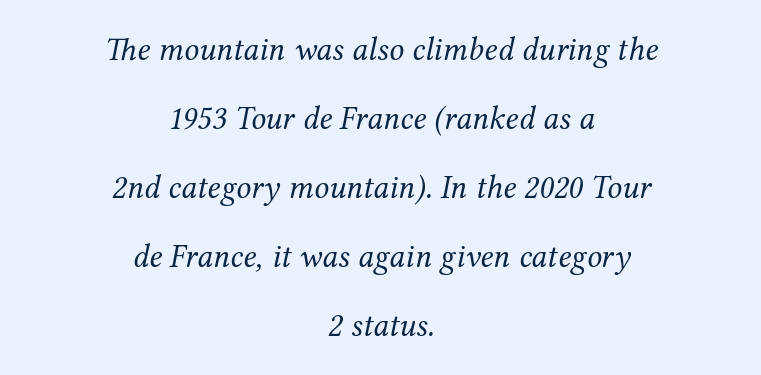
Proportional: the letters do not fall into vertical columns. Slanted lettering throughout. The letters carry serifs — small finishing strokes at the ends of their stems. Inter-character spacing is left at the font's built-in metrics. The font sits on the lighter half of the weight spectrum, regular included.
